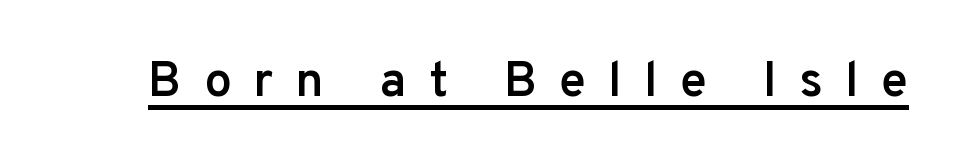
{"serif": "no", "italic": "no", "bold": "semi", "weight": "semibold", "width": "normal", "stroke_contrast": "low", "x_height": "medium", "monospaced": "no", "underline": "yes", "letter_spacing": "wide", "letter_spacing_em": 0.45, "glyph_px": 49}
